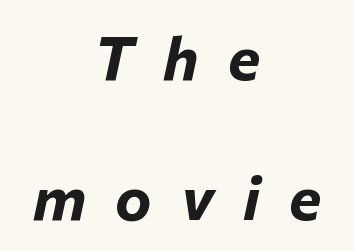
The image shows 61 px bold type, italic (leaning right); set centered, loose line spacing (2.3x), unusually wide letter spacing (+0.48 em), not underlined; low stroke contrast and a medium x-height.
